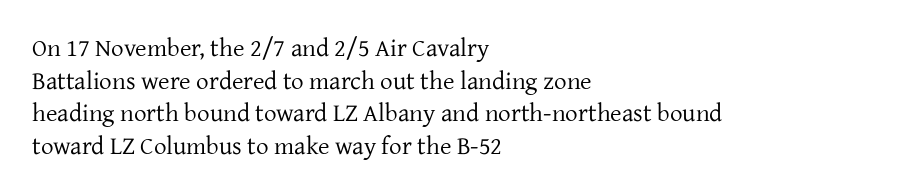
Q: Is the text bold? A: No.
Q: Is the text italic (slanted)? A: No, it is upright.
Q: Is the text underlined? A: No.
Q: How is the paragraph aligned? A: Left-aligned.
Q: Is the spacing between letters normal or unusually wide? A: Normal.
Q: Is the spacing between lines tight, normal or loose? A: Normal.
